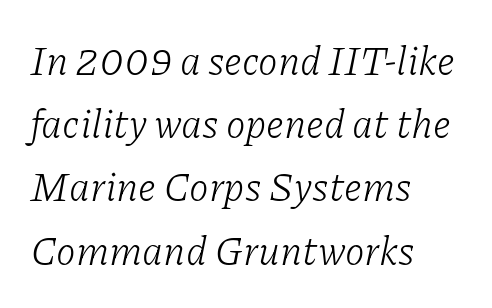
{"serif": "yes", "italic": "yes", "lean": "right", "slant_degrees": 11, "bold": "no", "weight": "light", "width": "normal", "stroke_contrast": "low", "x_height": "medium", "monospaced": "no", "underline": "no", "align": "left", "line_spacing": "normal", "line_spacing_ratio": 1.58, "letter_spacing": "normal", "letter_spacing_em": 0.0, "glyph_px": 40}
